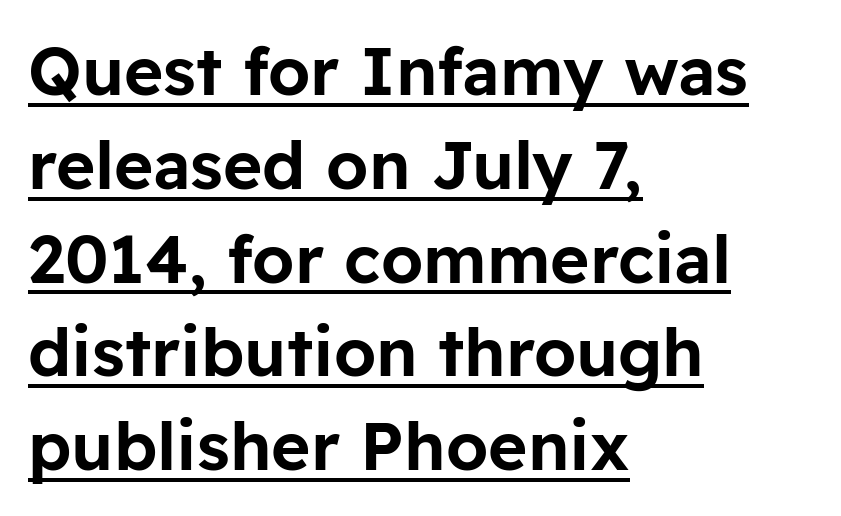
The typeface chosen for these lines omits serifs. The lines in this sample share a left origin and differ only in where they stop. Honestly, the row spacing looks completely unremarkable. There is no visible air inserted between adjacent glyphs. Looks like regular typesetting: each glyph gets only the width it needs.
